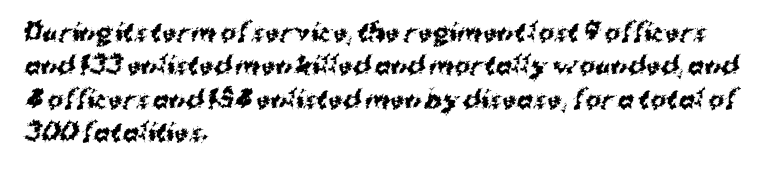
The image shows 24 px bold type; set left-aligned, normal line spacing (1.39x), normal letter spacing, not underlined.
